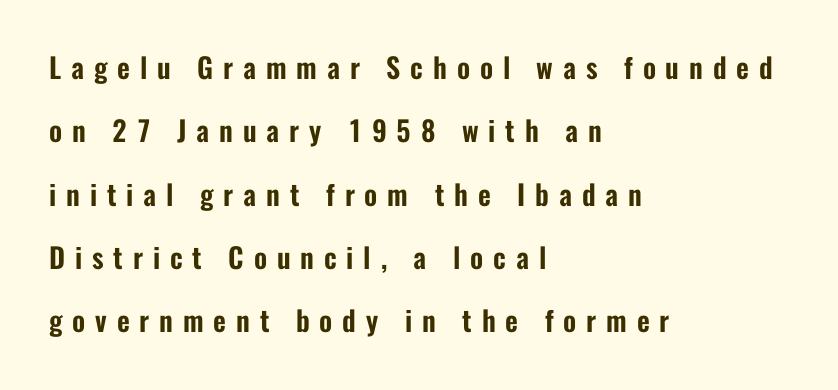
The rendering uses natural spacing where letterforms have individual widths. This is sans-serif lettering, the kind often seen on screens and signage. You can tell it's not italic because the verticals are truly vertical. The typesetter chose a ragged-right arrangement here. Beneath every word, the page is bare. Glyph-to-glyph distance is far greater than everyday printed text.
